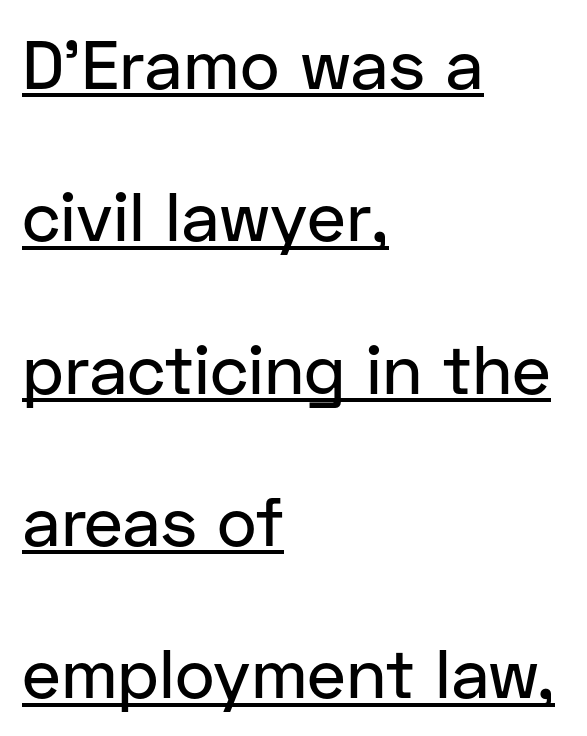
{"serif": "no", "italic": "no", "width": "normal", "stroke_contrast": "low", "x_height": "medium", "monospaced": "no", "underline": "yes", "align": "left", "line_spacing": "loose", "line_spacing_ratio": 2.24, "letter_spacing": "normal", "letter_spacing_em": 0.0, "glyph_px": 68}
